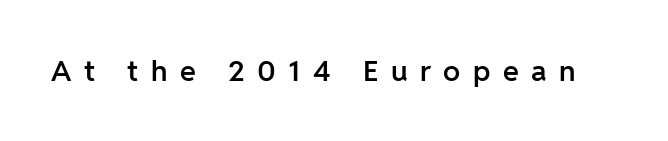
The image shows 29 px semibold sans-serif type, upright; set unusually wide letter spacing (+0.43 em), not underlined; low stroke contrast and a medium x-height.
